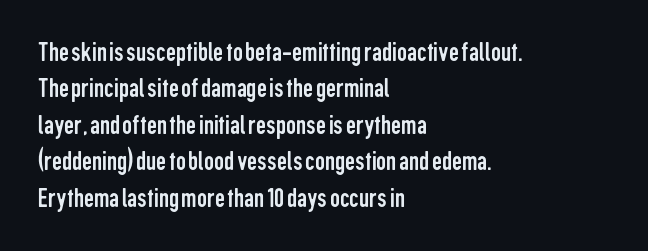
Weight class: somewhere from thin through regular. The paragraph has a hard left edge and a soft right edge. In terms of posture, this sample is upright. You can tell from the bare stems that sans-serif type was used.
